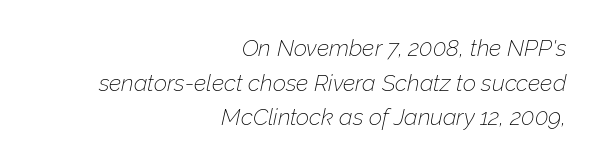
The passage is arranged like a letterhead date or caption credit — flush right. Each row of text sits above clean, open space. The cut favours lightness, reaching ordinary text weight at its darkest. Here the glyphs are tracked normally, forming tight word shapes. The letters are slanted; this is an italic face.
